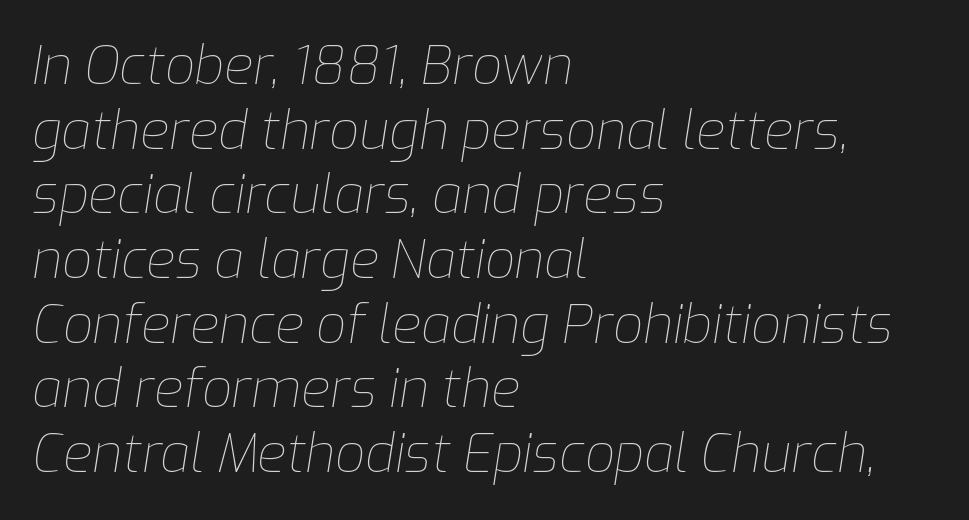
The space beneath each line is pristine and unruled. Varying glyph widths throughout — classic text-font behaviour. Compared with a centered layout, this one pins lines to the left instead. Weight: in the light-to-regular range. The passage shown has conventional tracking throughout. The glyphs look as if they've been sheared to an angle.
